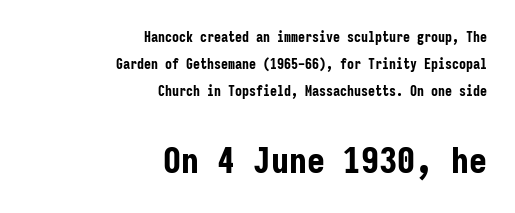
The letters march in equal steps, a hallmark of fixed-pitch type. Letterform terminals end flat and unadorned throughout the passage. Vertical strokes here are truly vertical. The string is rendered with underlining switched off. Spacing between characters is what you'd get straight out of the box.
